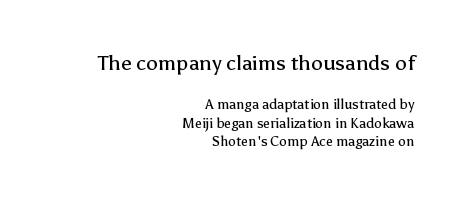
{"italic": "no", "bold": "no", "underline": "no", "align": "right", "line_spacing": "normal", "line_spacing_ratio": 1.34, "letter_spacing": "normal", "letter_spacing_em": 0.0, "larger_block": "first", "size_ratio": 1.5, "glyph_px": 21}
